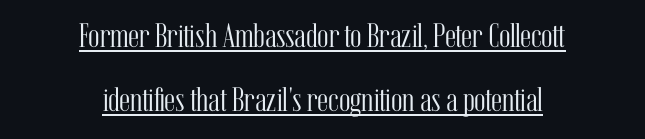
Glyph-to-glyph distance matches everyday printed text. The font is comparable to plain body text, perhaps lighter. Is this a fixed-width face? No — the glyphs have proportional, varying widths. Do the letters lean? They stand straight. Horizontal alignment here is central, giving a formal, balanced look. Look at the bottom of the vertical strokes: they flare into serifs here.
